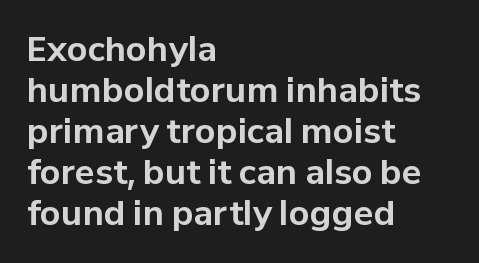
{"serif": "no", "italic": "no", "bold": "yes", "weight": "bold", "width": "normal", "stroke_contrast": "low", "x_height": "medium", "monospaced": "no", "underline": "no", "align": "left", "line_spacing_ratio": 1.24, "letter_spacing": "normal", "letter_spacing_em": 0.0, "glyph_px": 33}
